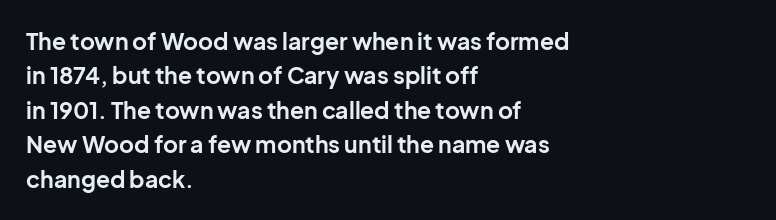
{"italic": "no", "bold": "yes", "underline": "no", "align": "left", "line_spacing": "normal", "line_spacing_ratio": 1.5, "letter_spacing": "normal", "letter_spacing_em": 0.0, "glyph_px": 23}
